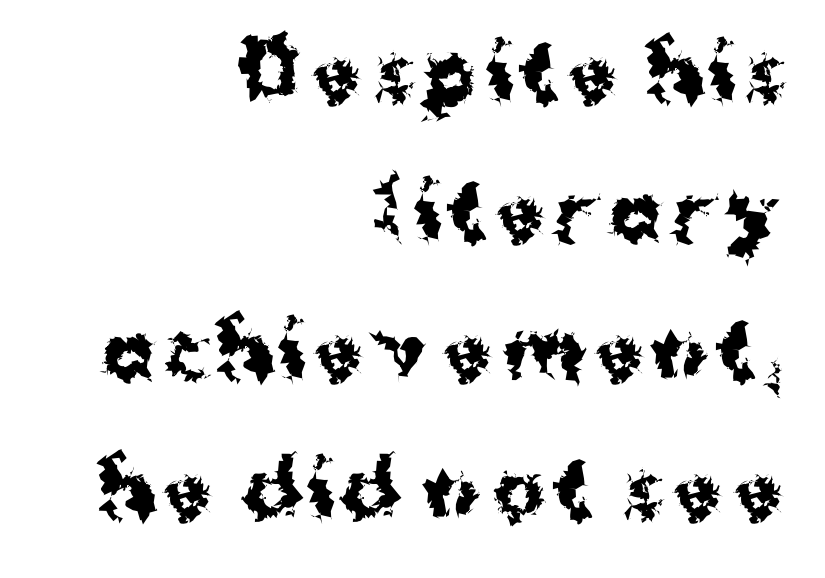
Q: Is the text bold? A: Yes.
Q: Is the text italic (slanted)? A: No, it is upright.
Q: Is the typeface a serif or a sans-serif typeface? A: Sans-serif.
Q: Is the text underlined? A: No.
Q: How is the paragraph aligned? A: Right-aligned.
Q: Width (condensed, normal, or wide)? A: Normal.
Q: Stroke contrast? A: Medium.
Q: x-height? A: Medium.
Q: Monospaced? A: No.
